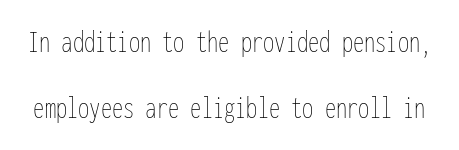
Upright lettering throughout. Letters rest on an invisible, unmarked baseline. Compared with typical body copy, the letter spacing here is the same. Students, observe: this is what heavily led, spacious text looks like. These lines are rendered in a fixed-pitch font.
